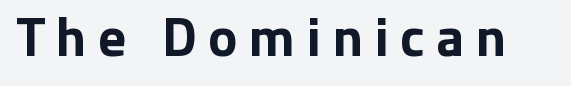
The image shows 55 px bold sans-serif type, upright; set unusually wide letter spacing (+0.21 em), not underlined; low stroke contrast and a medium x-height.
